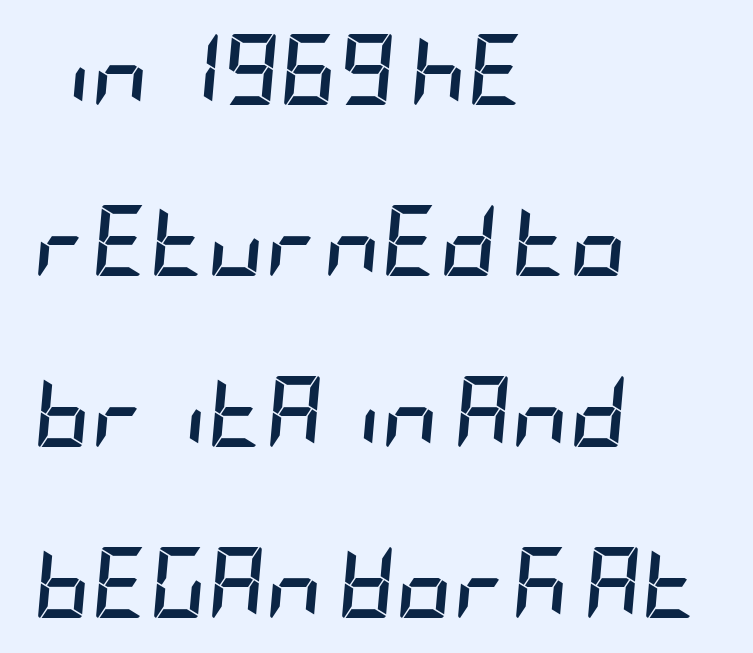
The lines are quadded left. Its strokes are broad and dark, the hallmark of bold type. The strip under each line holds only bare page. This sample uses plain, unmodified letter spacing. Does the lettering tilt? It does — this is italic. Is there much room between lines? Yes — plenty of vertical air separates them.
